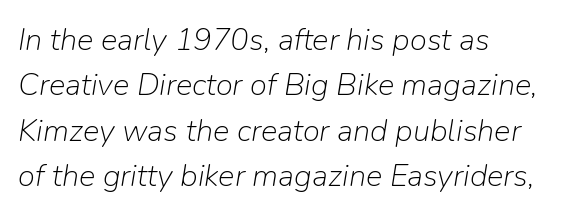
The image shows 31 px light type, italic (leaning right); set left-aligned, normal line spacing (1.46x), normal letter spacing, not underlined; low stroke contrast and a medium x-height.
